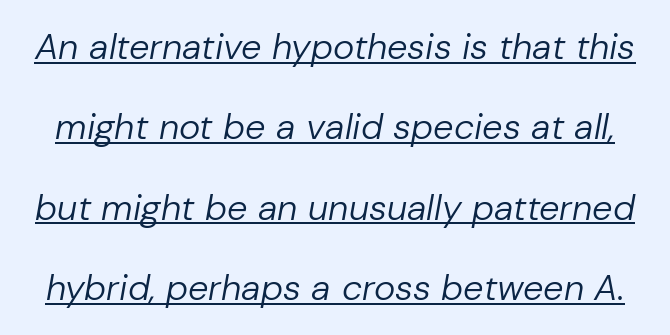
Successive baselines arrive slowly, with a big drop between each. The face used here appears with an underline applied. The axis of the letterforms is tilted away from vertical. No chunkiness to these letters — they're not bold. Short note: letters normally spaced.
